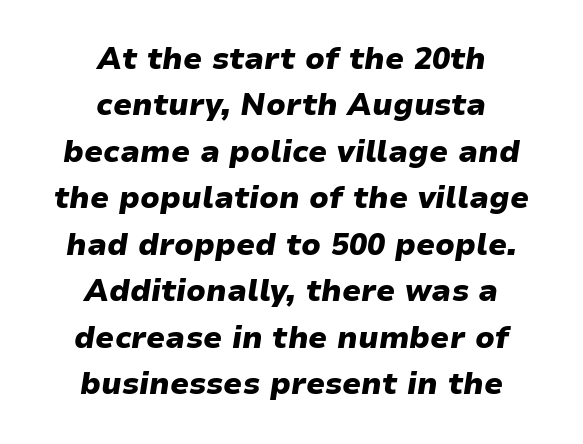
The image shows 30 px heavy, wide type, italic (leaning right); set centered, normal line spacing (1.55x), normal letter spacing, not underlined; low stroke contrast and a medium x-height.
